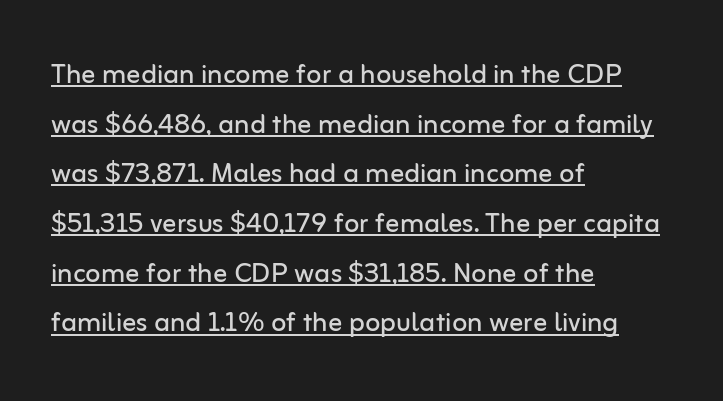
Q: Is the text bold? A: No.
Q: Is the text italic (slanted)? A: No, it is upright.
Q: Is the typeface a serif or a sans-serif typeface? A: Sans-serif.
Q: Is the text underlined? A: Yes.
Q: How is the paragraph aligned? A: Left-aligned.
Q: Is the spacing between letters normal or unusually wide? A: Normal.
Q: Is the spacing between lines tight, normal or loose? A: Normal.
Q: Width (condensed, normal, or wide)? A: Normal.
Q: Stroke contrast? A: Low.
Q: x-height? A: Medium.
Q: Monospaced? A: No.
